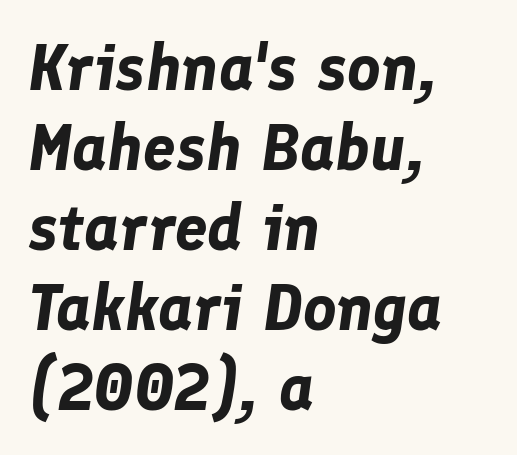
Q: Is the text bold? A: Yes.
Q: Is the text italic (slanted)? A: Yes, it leans right by about 8 degrees.
Q: Is the text underlined? A: No.
Q: How is the paragraph aligned? A: Left-aligned.
Q: Is the spacing between letters normal or unusually wide? A: Normal.
Q: Width (condensed, normal, or wide)? A: Normal.
Q: Stroke contrast? A: Low.
Q: x-height? A: Medium.
Q: Monospaced? A: No.
